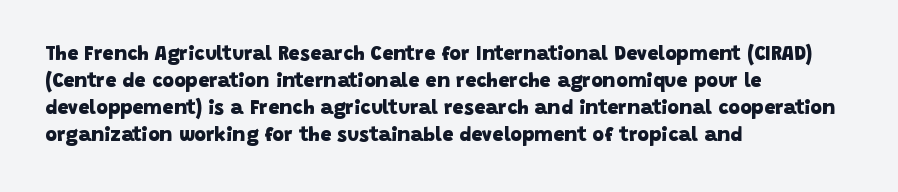
The image shows 20 px bold type; set left-aligned, normal line spacing (1.35x), normal letter spacing, not underlined.
